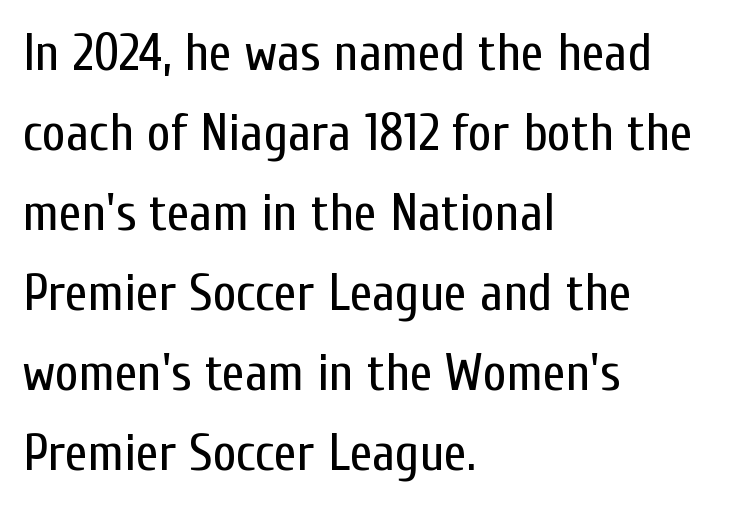
The vertical gap from one line to the next is medium. Looks like regular typesetting: each glyph gets only the width it needs. The ragged edge is on the right, which tells us the setting is flush left. A roman cut, with each character standing at attention.
